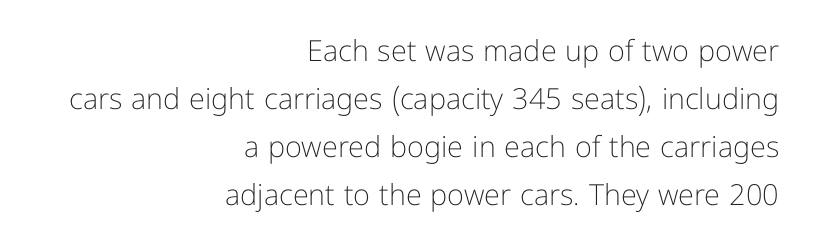
{"serif": "no", "italic": "no", "bold": "no", "weight": "light", "width": "normal", "stroke_contrast": "low", "x_height": "medium", "monospaced": "no", "underline": "no", "align": "right", "line_spacing": "normal", "line_spacing_ratio": 1.65, "letter_spacing": "normal", "letter_spacing_em": 0.0, "glyph_px": 29}
